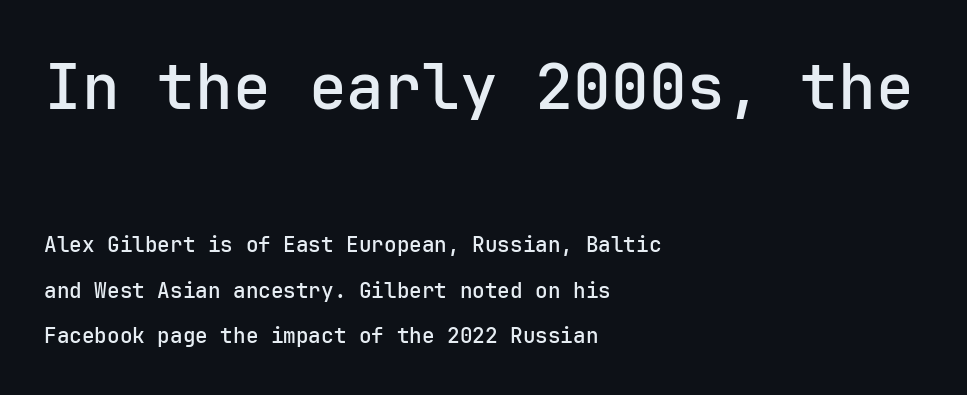
The axis of the letterforms is exactly vertical. Every row of glyphs begins at an identical x-position on the left. Is there much room between lines? Yes — plenty of vertical air separates them. The rendering keeps characters at their native spacing. Here the designer chose a console-style face with uniform glyph widths. Underline: absent.
